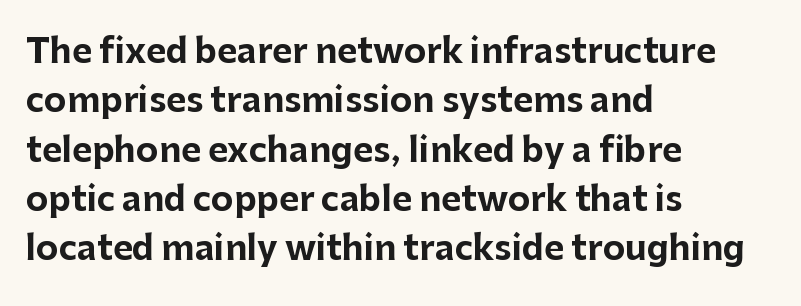
{"serif": "no", "italic": "no", "bold": "yes", "weight": "bold", "width": "normal", "stroke_contrast": "low", "x_height": "medium", "monospaced": "no", "underline": "no", "align": "left", "line_spacing": "normal", "line_spacing_ratio": 1.45, "letter_spacing": "normal", "letter_spacing_em": 0.0, "glyph_px": 34}
